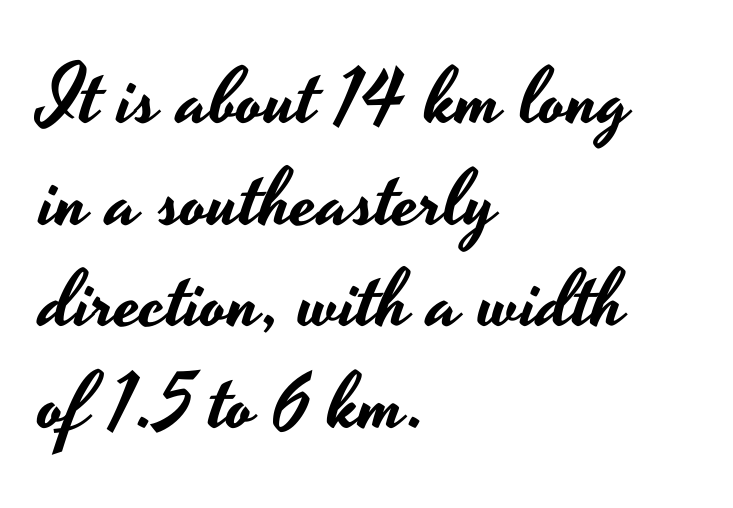
Each word holds together tightly as a unit, with standard inter-letter gaps. The specimen omits any rule beneath the text block's lines. Leading matches the norm, producing a regular column. These lines stack with their left ends in a neat column. A typesetter would call this proportional, since set widths differ per character.
